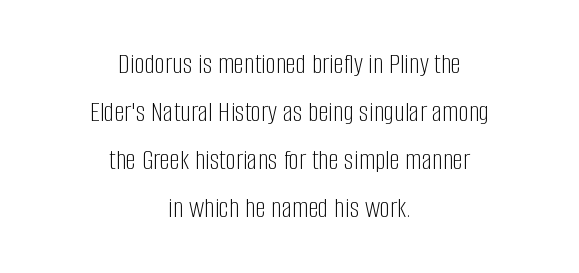
{"serif": "no", "italic": "no", "bold": "no", "weight": "light", "width": "condensed", "stroke_contrast": "low", "x_height": "large", "monospaced": "no", "underline": "no", "align": "center", "line_spacing": "normal", "line_spacing_ratio": 1.66, "letter_spacing": "normal", "letter_spacing_em": 0.0, "glyph_px": 29}
